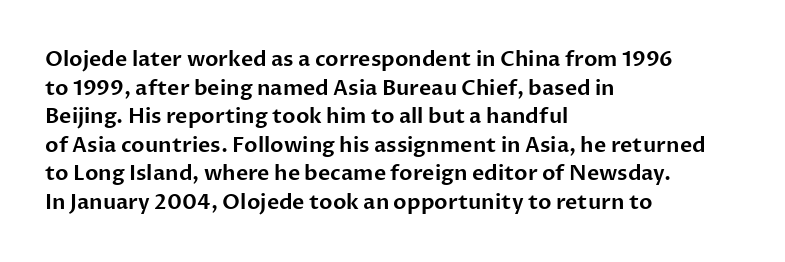
The image shows 21 px text type, upright; set left-aligned, normal line spacing (1.36x), normal letter spacing, not underlined.
